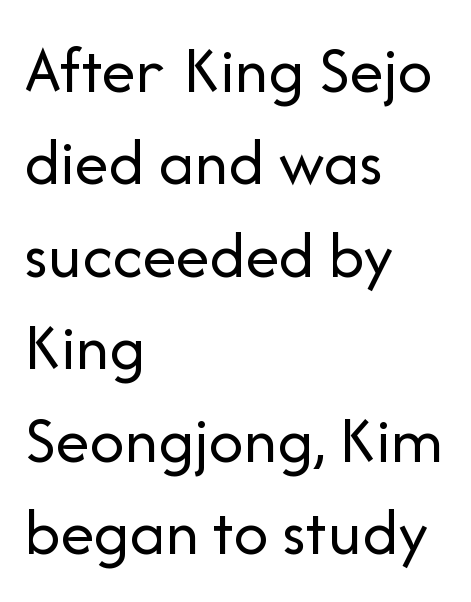
Q: Is the text bold? A: No.
Q: Is the text italic (slanted)? A: No, it is upright.
Q: Is the typeface a serif or a sans-serif typeface? A: Sans-serif.
Q: Is the text underlined? A: No.
Q: How is the paragraph aligned? A: Left-aligned.
Q: Is the spacing between letters normal or unusually wide? A: Normal.
Q: Is the spacing between lines tight, normal or loose? A: Normal.
Q: Width (condensed, normal, or wide)? A: Normal.
Q: Stroke contrast? A: Low.
Q: x-height? A: Medium.
Q: Monospaced? A: No.
